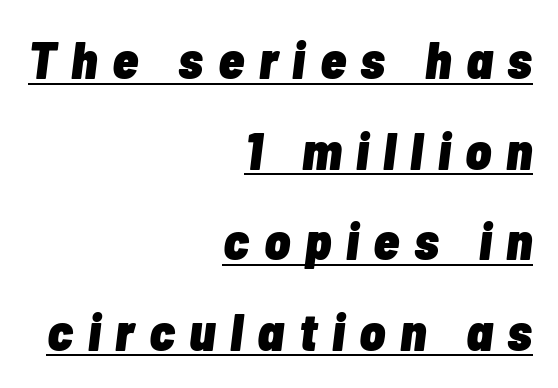
{"italic": "yes", "lean": "right", "slant_degrees": 7, "bold": "yes", "weight": "heavy", "width": "condensed", "stroke_contrast": "low", "x_height": "medium", "monospaced": "no", "underline": "yes", "align": "right", "line_spacing_ratio": 1.71, "letter_spacing": "wide", "letter_spacing_em": 0.28, "glyph_px": 53}
